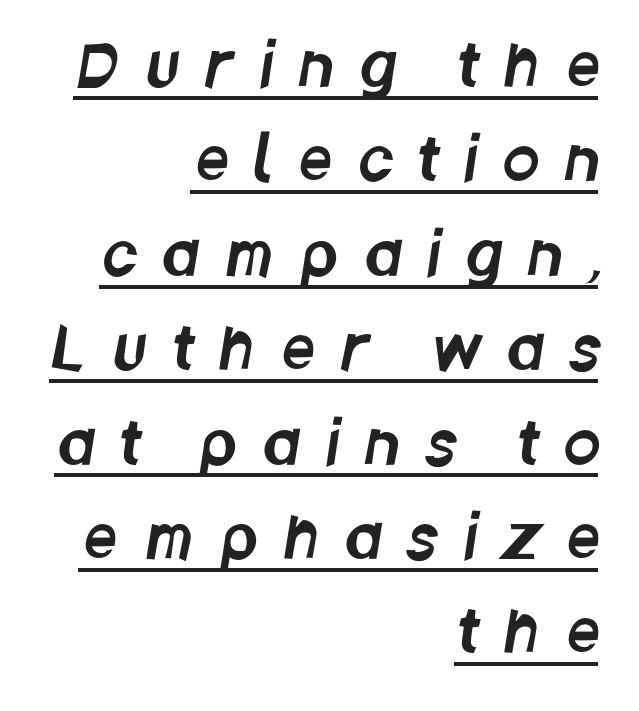
Q: Is the typeface a serif or a sans-serif typeface? A: Sans-serif.
Q: Is the text underlined? A: Yes.
Q: How is the paragraph aligned? A: Right-aligned.
Q: Is the spacing between letters normal or unusually wide? A: Unusually wide.
Q: Is the spacing between lines tight, normal or loose? A: Normal.
Q: Width (condensed, normal, or wide)? A: Condensed.
Q: Stroke contrast? A: Low.
Q: x-height? A: Large.
Q: Monospaced? A: No.
